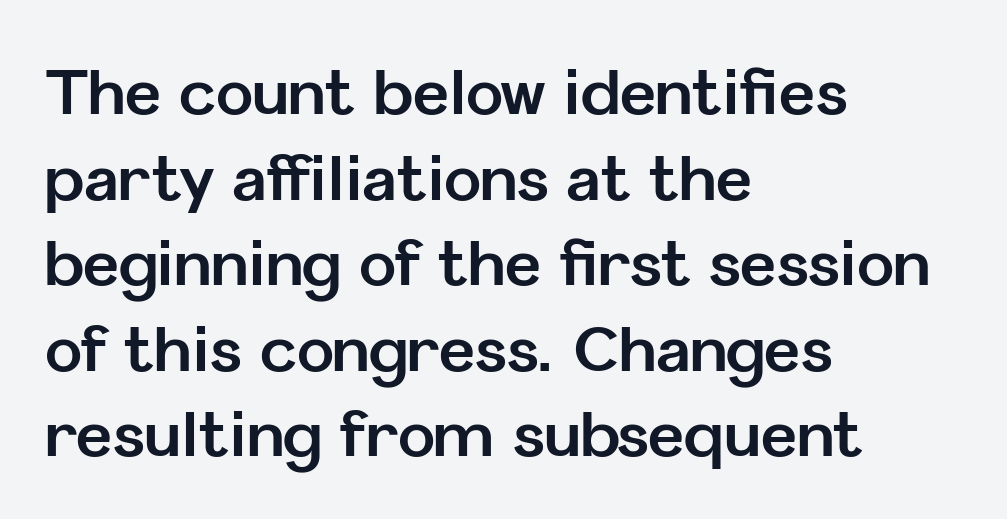
The image shows 62 px bold sans-serif type, upright; set left-aligned, normal line spacing (1.38x), normal letter spacing, not underlined; low stroke contrast and a medium x-height.
